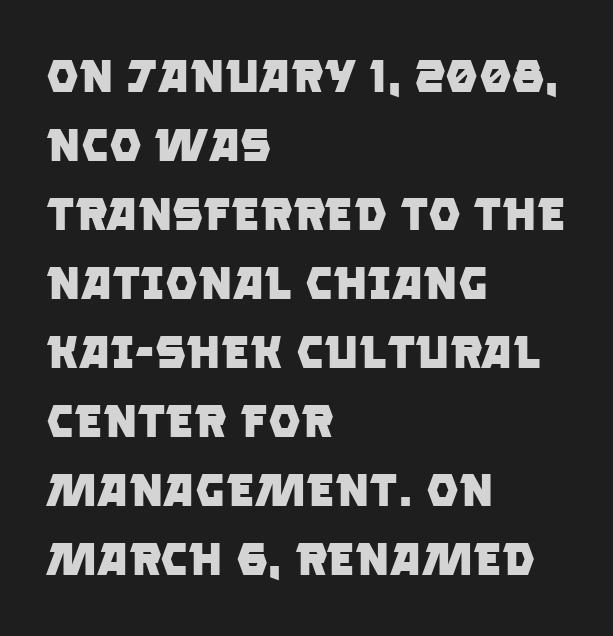
The image shows 46 px heavy sans-serif type; set left-aligned, normal line spacing (1.5x), normal letter spacing, not underlined; low stroke contrast and a large x-height.
